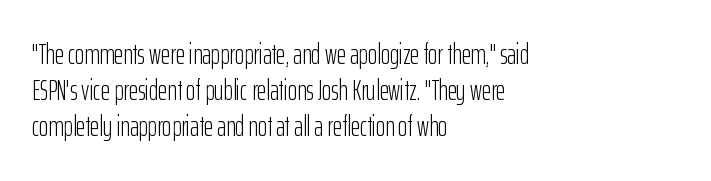
Q: Is the text bold? A: No.
Q: Is the text italic (slanted)? A: No, it is upright.
Q: Is the typeface a serif or a sans-serif typeface? A: Sans-serif.
Q: Is the text underlined? A: No.
Q: How is the paragraph aligned? A: Left-aligned.
Q: Is the spacing between letters normal or unusually wide? A: Normal.
Q: Is the spacing between lines tight, normal or loose? A: Normal.
Q: Width (condensed, normal, or wide)? A: Condensed.
Q: Stroke contrast? A: Low.
Q: x-height? A: Medium.
Q: Monospaced? A: No.
